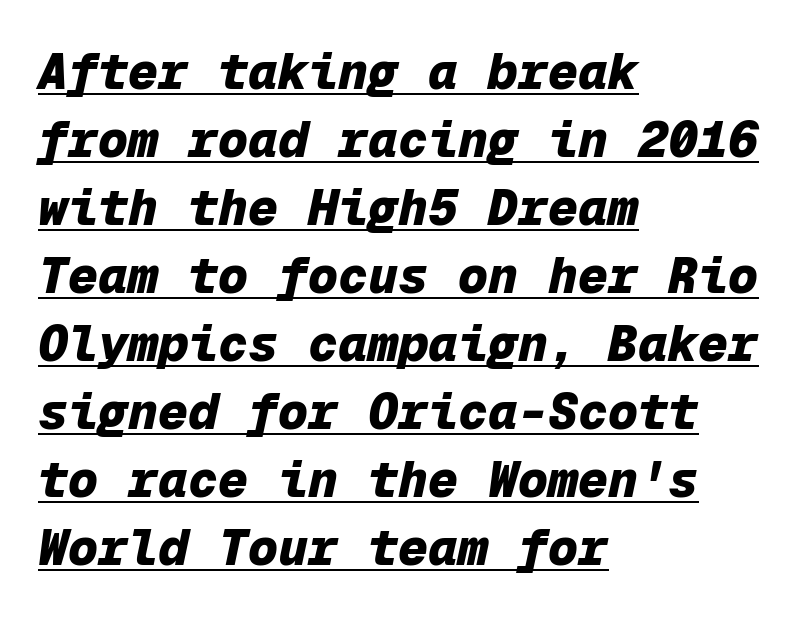
{"italic": "yes", "lean": "right", "slant_degrees": 12, "bold": "yes", "weight": "heavy", "width": "normal", "stroke_contrast": "low", "x_height": "medium", "monospaced": "yes", "underline": "yes", "align": "left", "line_spacing": "normal", "line_spacing_ratio": 1.36, "letter_spacing": "normal", "letter_spacing_em": 0.0, "glyph_px": 50}
